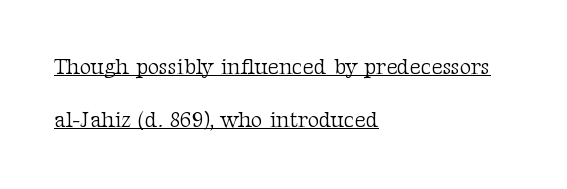
Honestly, the letter spacing is just normal — you wouldn't notice it. These lines were composed using upright roman letters. You could fit nearly another row in the gap between these rows. This sample carries an underscore along the baseline area. Left-aligned paragraph, ragged on the right.
